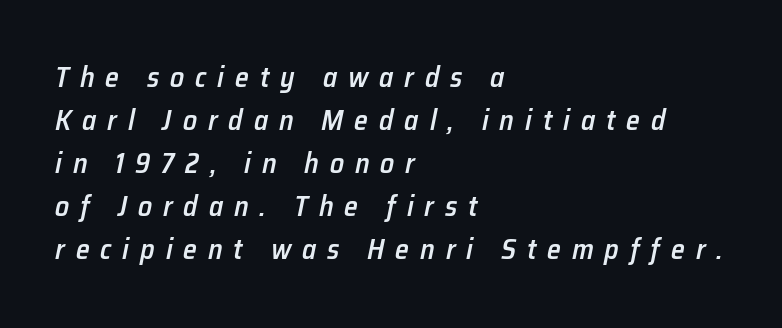
The gap between lines stays unmarked. Line starts are locked; line ends wander. Varying glyph widths throughout — classic text-font behaviour. Interline gaps are of average width in this sample. The tracking jumps out immediately: characters are airy and widely separated. Does the weight exceed regular? Yes, but only to semibold.
